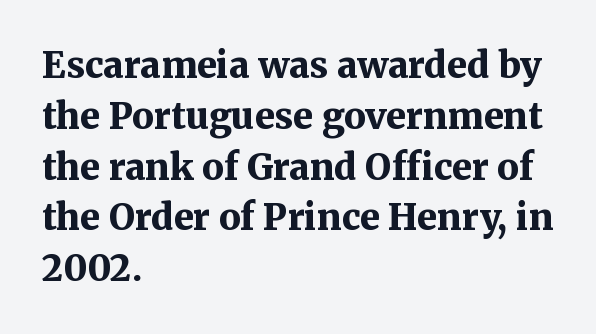
Q: Is the text bold? A: Yes.
Q: Is the text italic (slanted)? A: No, it is upright.
Q: Is the typeface a serif or a sans-serif typeface? A: Serif.
Q: Is the text underlined? A: No.
Q: How is the paragraph aligned? A: Left-aligned.
Q: Is the spacing between letters normal or unusually wide? A: Normal.
Q: Is the spacing between lines tight, normal or loose? A: Normal.
Q: Width (condensed, normal, or wide)? A: Normal.
Q: Stroke contrast? A: Medium.
Q: x-height? A: Medium.
Q: Monospaced? A: No.
